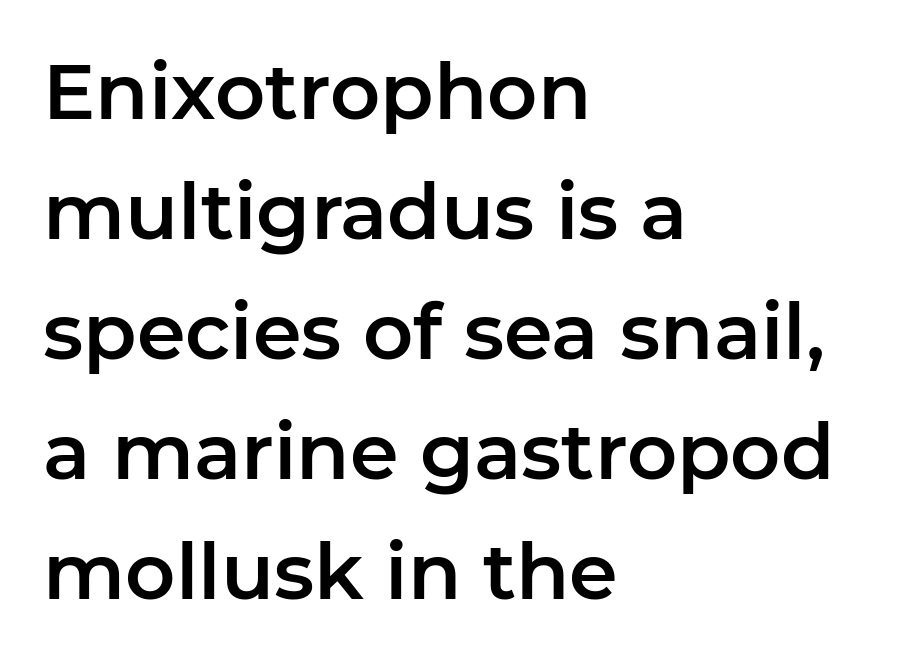
The image shows 78 px sans-serif type, upright; set left-aligned, normal line spacing (1.54x), normal letter spacing, not underlined; low stroke contrast and a medium x-height.
